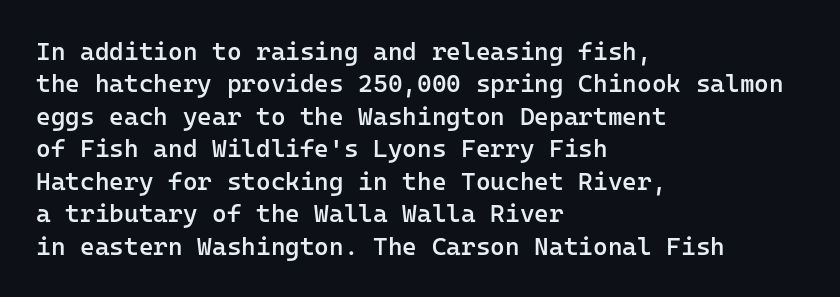
Q: Is the text bold? A: Semi-bold.
Q: Is the text italic (slanted)? A: No, it is upright.
Q: Is the text underlined? A: No.
Q: How is the paragraph aligned? A: Left-aligned.
Q: Is the spacing between letters normal or unusually wide? A: Normal.
Q: Is the spacing between lines tight, normal or loose? A: Normal.
